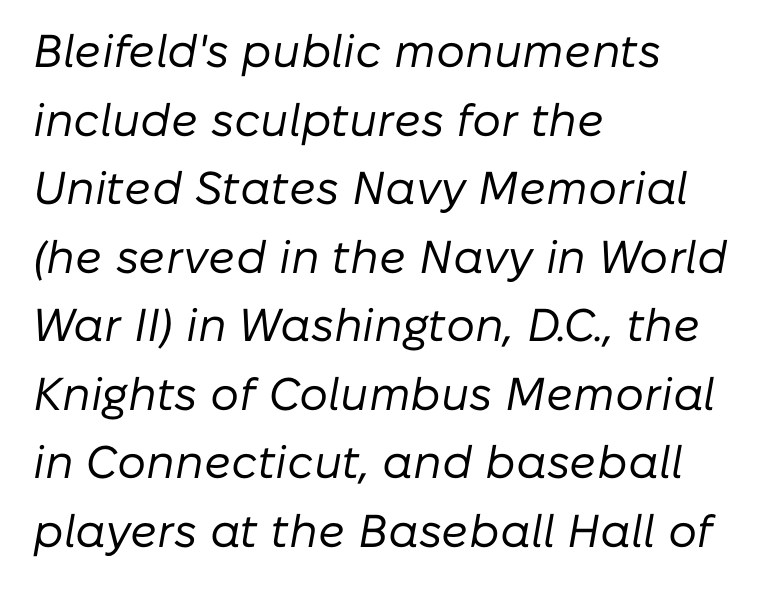
The face used here is rendered with its standard letterfit. Do the characters align in a grid? No, the font is proportional. The cut favours lightness, reaching ordinary text weight at its darkest. Normally led — the rows are evenly, conventionally spaced. Check the space under the baseline: it is left empty. If you drew a line through each stem, it would be angled.
